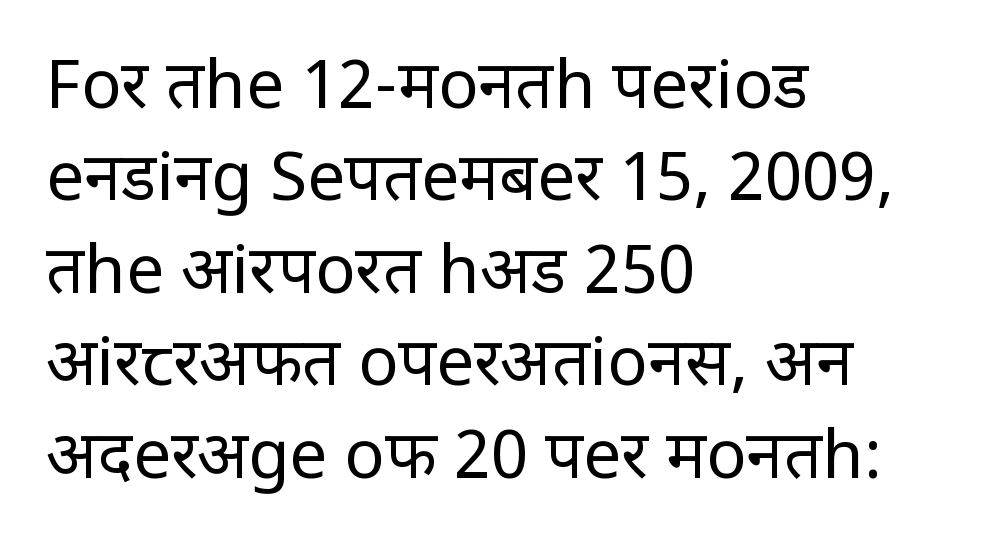
{"serif": "no", "italic": "no", "bold": "no", "weight": "regular", "width": "condensed", "stroke_contrast": "low", "x_height": "large", "monospaced": "no", "underline": "no", "align": "left", "line_spacing": "normal", "line_spacing_ratio": 1.38, "letter_spacing": "normal", "letter_spacing_em": 0.0, "glyph_px": 67}
